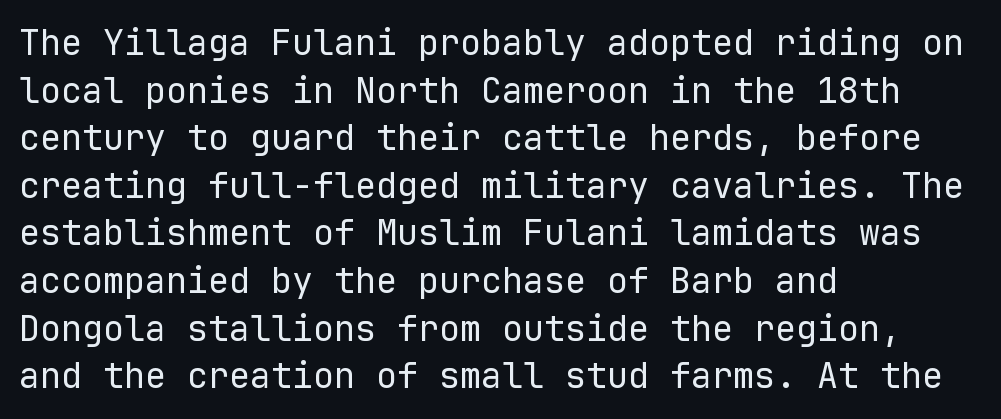
{"serif": "no", "italic": "no", "bold": "no", "weight": "regular", "width": "normal", "stroke_contrast": "low", "x_height": "medium", "monospaced": "yes", "underline": "no", "align": "left", "line_spacing": "normal", "line_spacing_ratio": 1.36, "letter_spacing": "normal", "letter_spacing_em": 0.0, "glyph_px": 35}
